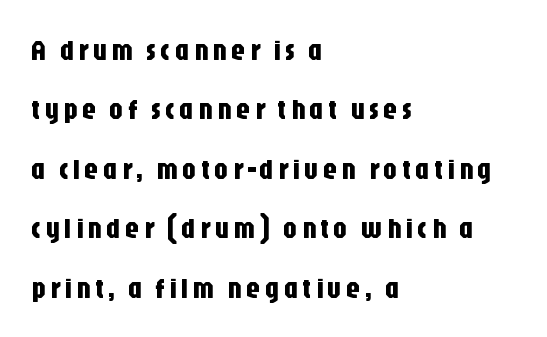
The image shows 29 px condensed sans-serif type, upright; set left-aligned, loose line spacing (2.05x), not underlined; low stroke contrast and a large x-height.
